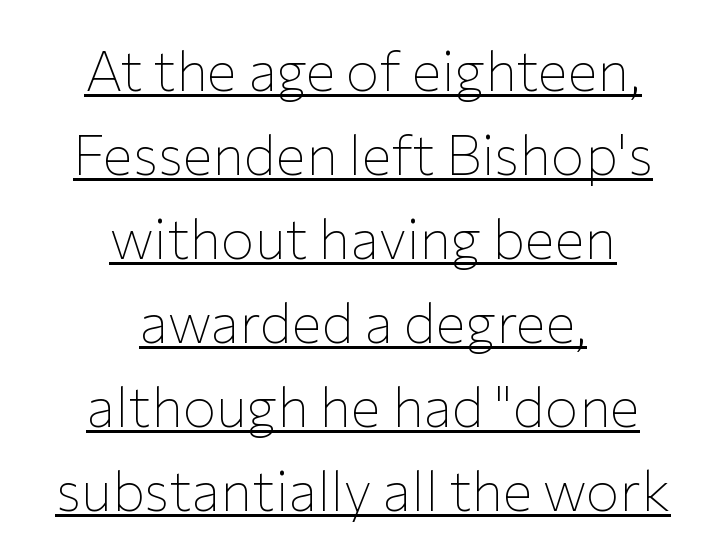
The image shows 56 px thin sans-serif type, upright; set centered, normal line spacing (1.5x), normal letter spacing, underlined; low stroke contrast and a medium x-height.
